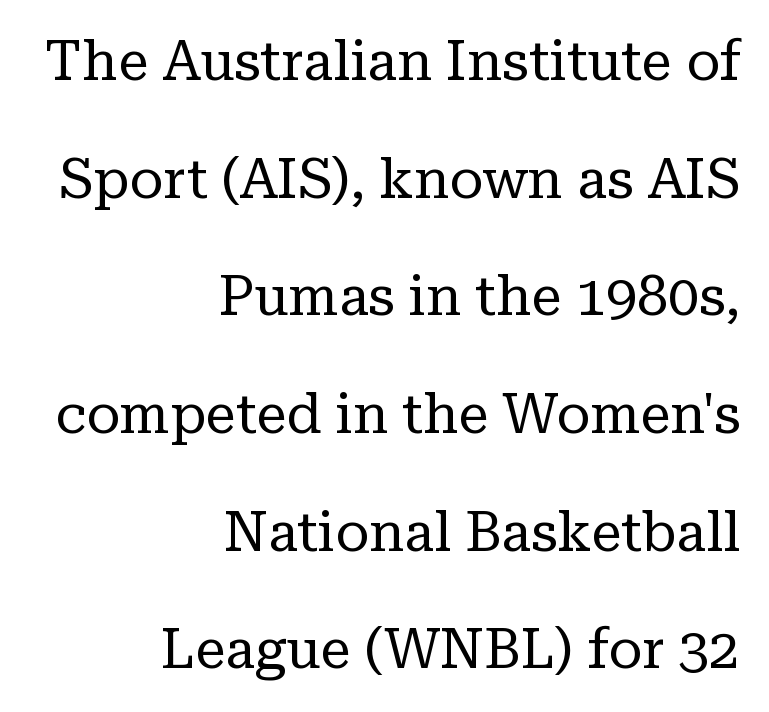
The image shows 55 px regular-weight serif type, upright; set right-aligned, loose line spacing (2.14x), normal letter spacing, not underlined; low stroke contrast and a medium x-height.
